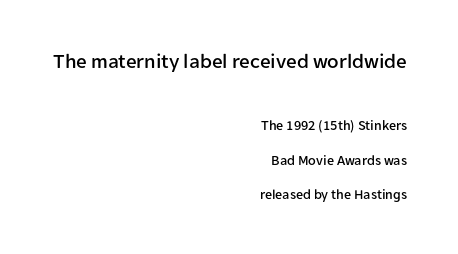
The lines in this sample share a right terminus and differ only in where they begin. The earlier block is typeset at a bigger size than the later block. Every character sits straight up, as roman type does. Descenders hang freely into open space.
